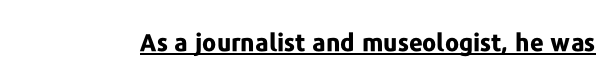
Students, observe the line beneath the letters — that is underlining. Upright lettering throughout. Summary of weight: heavy, a full bold. Here the glyphs are tracked normally, forming tight word shapes.
